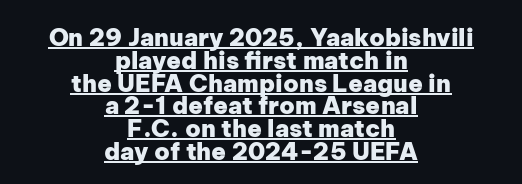
The image shows 24 px bold type, upright; set centered, tight line spacing (0.95x), normal letter spacing, underlined.
